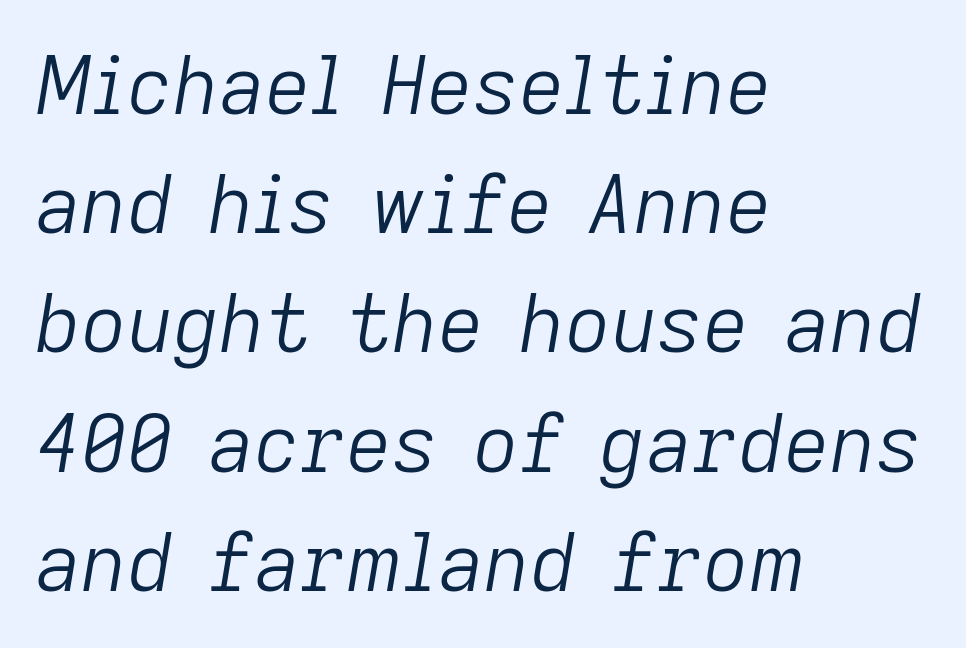
Q: Is the text bold? A: No.
Q: Is the text italic (slanted)? A: Yes, it leans right by about 9 degrees.
Q: Is the text underlined? A: No.
Q: How is the paragraph aligned? A: Left-aligned.
Q: Is the spacing between letters normal or unusually wide? A: Normal.
Q: Is the spacing between lines tight, normal or loose? A: Normal.
Q: Width (condensed, normal, or wide)? A: Normal.
Q: Stroke contrast? A: Low.
Q: x-height? A: Medium.
Q: Monospaced? A: No.
